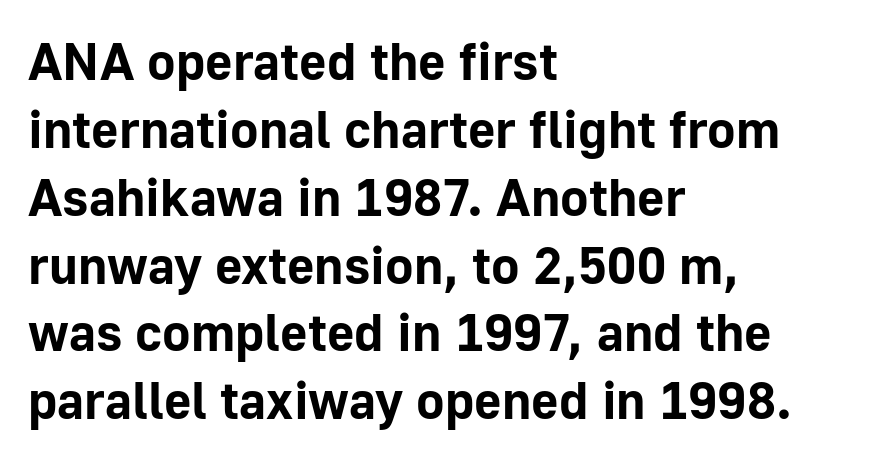
Q: Is the text bold? A: Yes.
Q: Is the text italic (slanted)? A: No, it is upright.
Q: Is the typeface a serif or a sans-serif typeface? A: Sans-serif.
Q: Is the text underlined? A: No.
Q: How is the paragraph aligned? A: Left-aligned.
Q: Is the spacing between letters normal or unusually wide? A: Normal.
Q: Is the spacing between lines tight, normal or loose? A: Normal.
Q: Width (condensed, normal, or wide)? A: Normal.
Q: Stroke contrast? A: Low.
Q: x-height? A: Medium.
Q: Monospaced? A: No.
